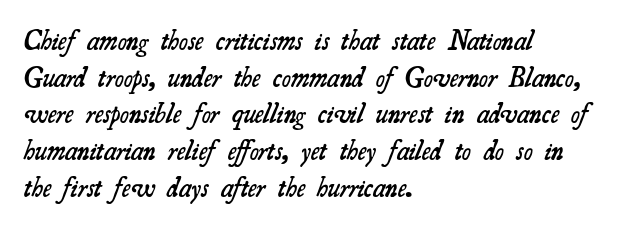
The image shows 27 px text type; set left-aligned, normal line spacing (1.36x), normal letter spacing, not underlined.
